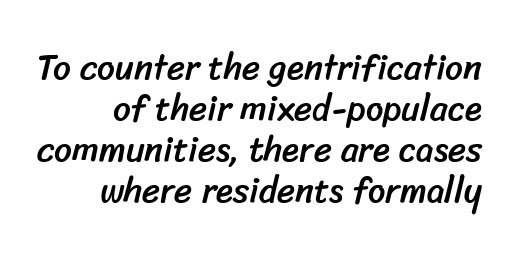
Nobody drew a line under any word here. Serifs: no, the terminals of the letterforms are clean. Here the designer chose a conventional face with non-uniform glyph widths. Honestly, the letter spacing is just normal — you wouldn't notice it.
